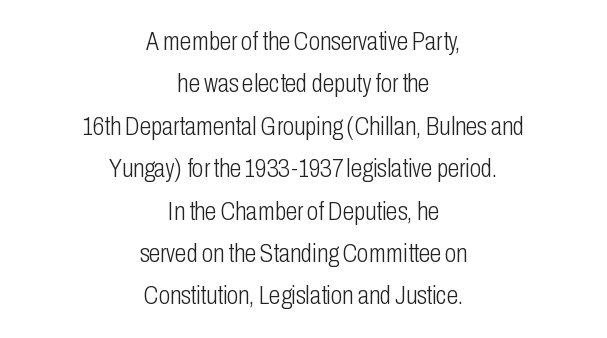
Nothing heavy about these letters — not bold at all. Every row of glyphs is offset so its center matches the block's center. The letters sit at their default tracking, neither squeezed nor spread. In terms of posture, this sample is upright. Underlining? Definitely not there. The leading is moderate, giving the passage an even texture.
